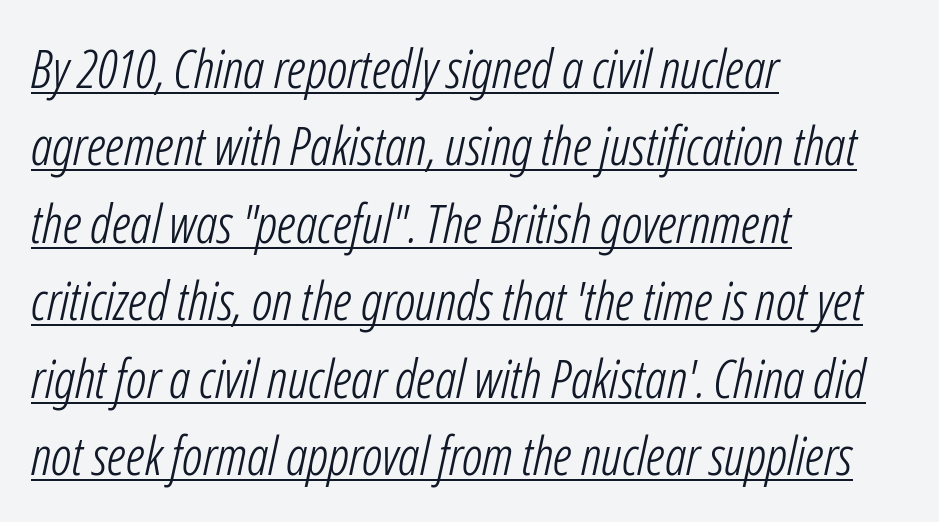
{"italic": "yes", "lean": "right", "slant_degrees": 12, "bold": "no", "weight": "light", "width": "condensed", "stroke_contrast": "low", "x_height": "medium", "monospaced": "no", "underline": "yes", "align": "left", "line_spacing": "normal", "line_spacing_ratio": 1.46, "letter_spacing": "normal", "letter_spacing_em": 0.0, "glyph_px": 53}
